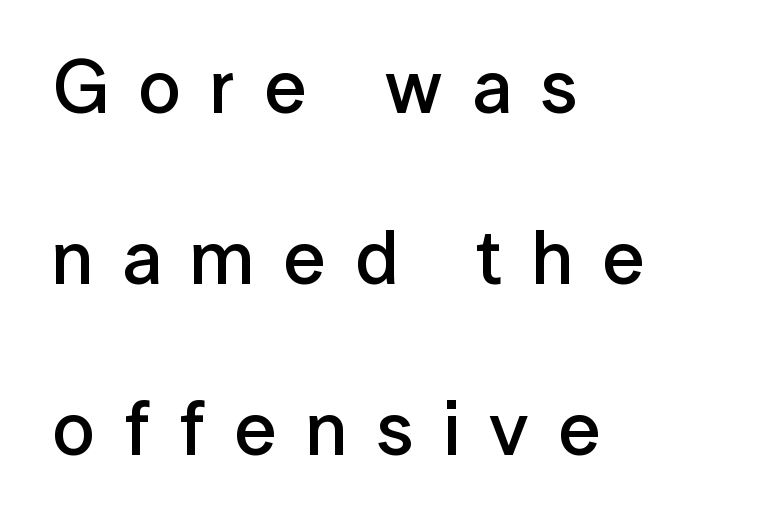
{"serif": "no", "italic": "no", "bold": "semi", "weight": "semibold", "width": "normal", "stroke_contrast": "low", "x_height": "medium", "monospaced": "no", "underline": "no", "align": "left", "line_spacing": "loose", "line_spacing_ratio": 2.25, "letter_spacing": "wide", "letter_spacing_em": 0.38, "glyph_px": 76}
